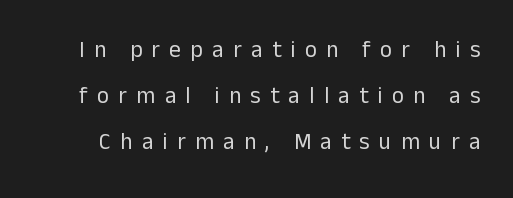
When letters stand straight like this, we call the style roman or upright. The glyphs are unaccompanied by any horizontal stroke below them. What's the leading like? Stretched, with rows far apart. This reads as an unemphasized weight, regular at the heaviest. There is plenty of visible air inserted between adjacent glyphs.
